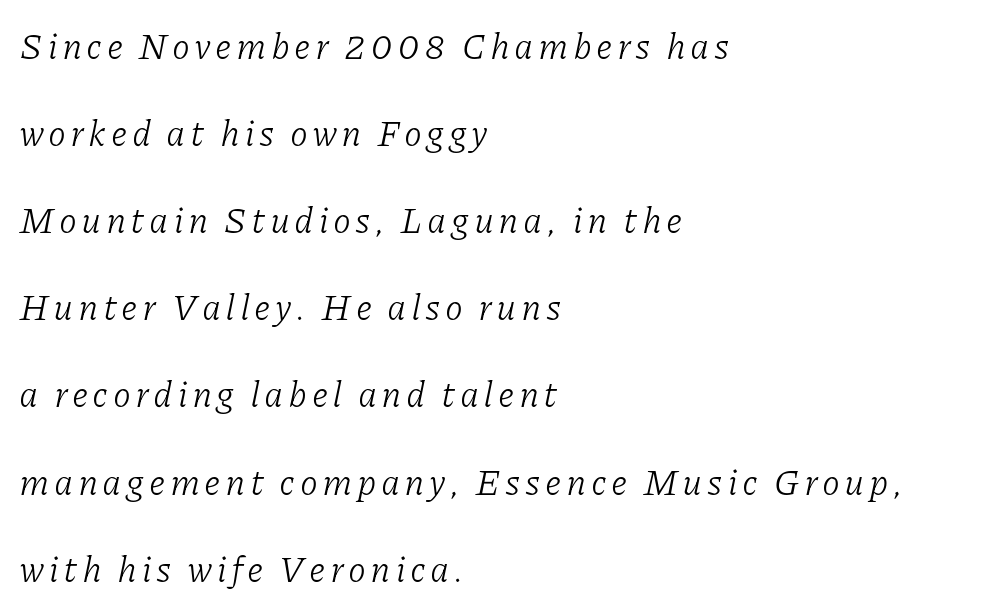
{"serif": "yes", "italic": "yes", "lean": "right", "slant_degrees": 11, "bold": "no", "weight": "light", "width": "normal", "stroke_contrast": "low", "x_height": "medium", "monospaced": "no", "underline": "no", "align": "left", "line_spacing": "loose", "line_spacing_ratio": 2.42, "glyph_px": 36}
